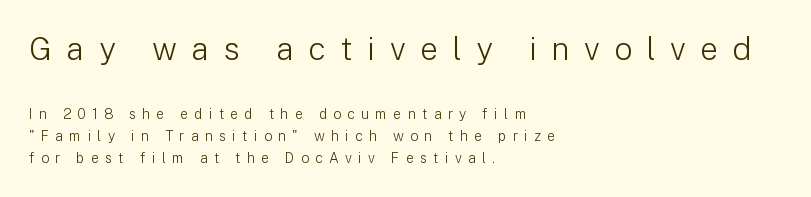
Compared with typical body copy, the letter spacing here is much looser. Grotesque or geometric, the face here clearly has no serifs. A classic flush-left, rag-right setting is used for this passage. Lines of text with bare space underneath.
